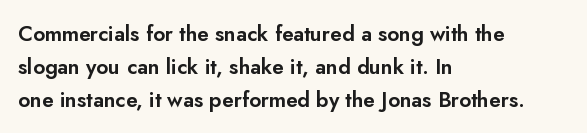
Q: Is the text italic (slanted)? A: No, it is upright.
Q: Is the text underlined? A: No.
Q: How is the paragraph aligned? A: Left-aligned.
Q: Is the spacing between letters normal or unusually wide? A: Normal.
Q: Is the spacing between lines tight, normal or loose? A: Normal.
